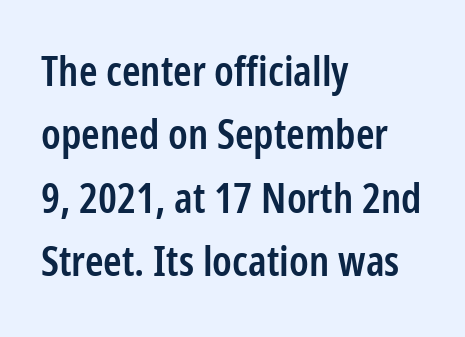
A fair bit of extra ink — the face is semibold, not bold. This sample has the flowing, uneven cadence of proportional lettering. Tracking value appears to be zero — textbook default spacing. If you drew a line through each stem, it would be perfectly vertical. The rag falls on the right side of this text block.
